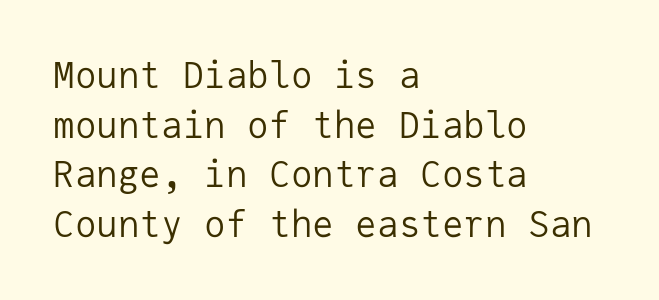
Plain, unruled lines of type. Whoever set this chose a conventional vertical rhythm. These lines were composed using upright roman letters. No extra tracking has been applied to these lines. These lines are set flush left with a ragged right edge.
